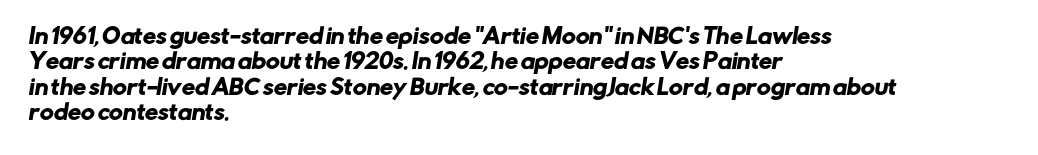
Q: Is the text underlined? A: No.
Q: How is the paragraph aligned? A: Left-aligned.
Q: Is the spacing between letters normal or unusually wide? A: Normal.
